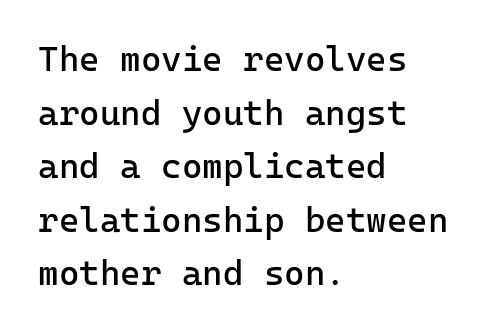
{"serif": "no", "italic": "no", "bold": "no", "weight": "regular", "width": "normal", "stroke_contrast": "low", "x_height": "medium", "monospaced": "yes", "underline": "no", "align": "left", "line_spacing": "normal", "line_spacing_ratio": 1.53, "letter_spacing": "normal", "letter_spacing_em": 0.0, "glyph_px": 35}
